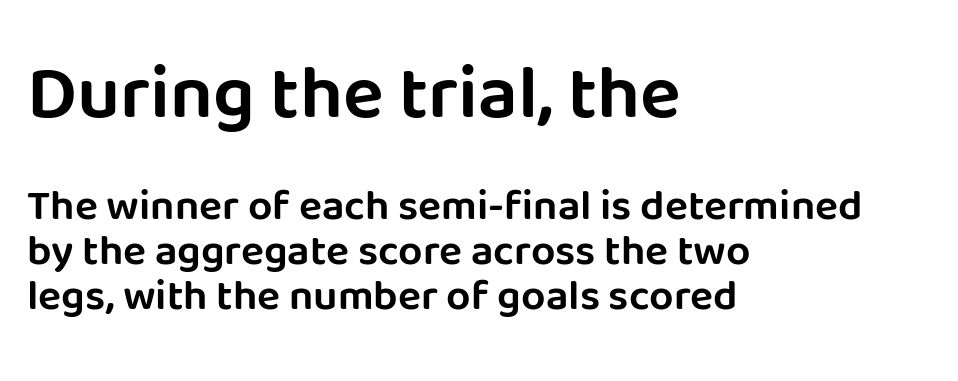
Q: Is the text italic (slanted)? A: No, it is upright.
Q: Is the typeface a serif or a sans-serif typeface? A: Sans-serif.
Q: Is the text underlined? A: No.
Q: How is the paragraph aligned? A: Left-aligned.
Q: Is the spacing between letters normal or unusually wide? A: Normal.
Q: Is the spacing between lines tight, normal or loose? A: Tight.
Q: Which block of text is set in a larger size, the first (top) or the second (bottom)? A: The first (top) one.
Q: Width (condensed, normal, or wide)? A: Normal.
Q: Stroke contrast? A: Low.
Q: x-height? A: Large.
Q: Monospaced? A: No.
